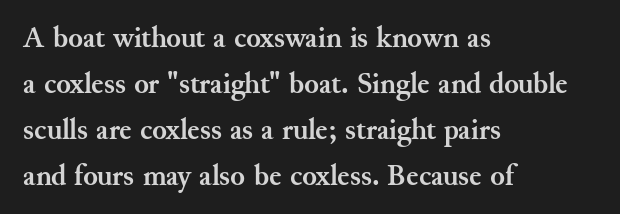
The image shows 30 px semibold serif type, upright; set left-aligned, normal line spacing (1.53x), normal letter spacing, not underlined; medium stroke contrast and a small x-height.
